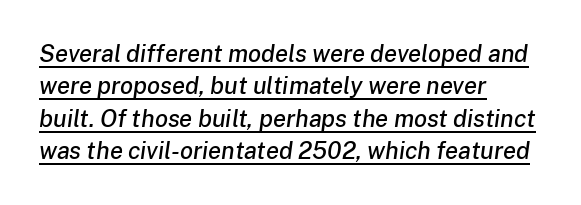
{"italic": "yes", "lean": "right", "slant_degrees": 8, "underline": "yes", "align": "left", "line_spacing": "normal", "line_spacing_ratio": 1.35, "letter_spacing": "normal", "letter_spacing_em": 0.0, "glyph_px": 24}
